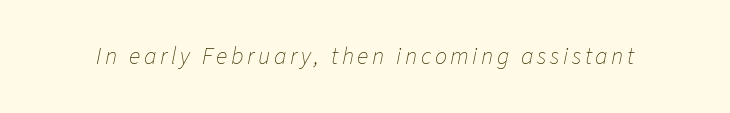
{"italic": "yes", "lean": "right", "slant_degrees": 11, "bold": "no", "underline": "no", "glyph_px": 24}
